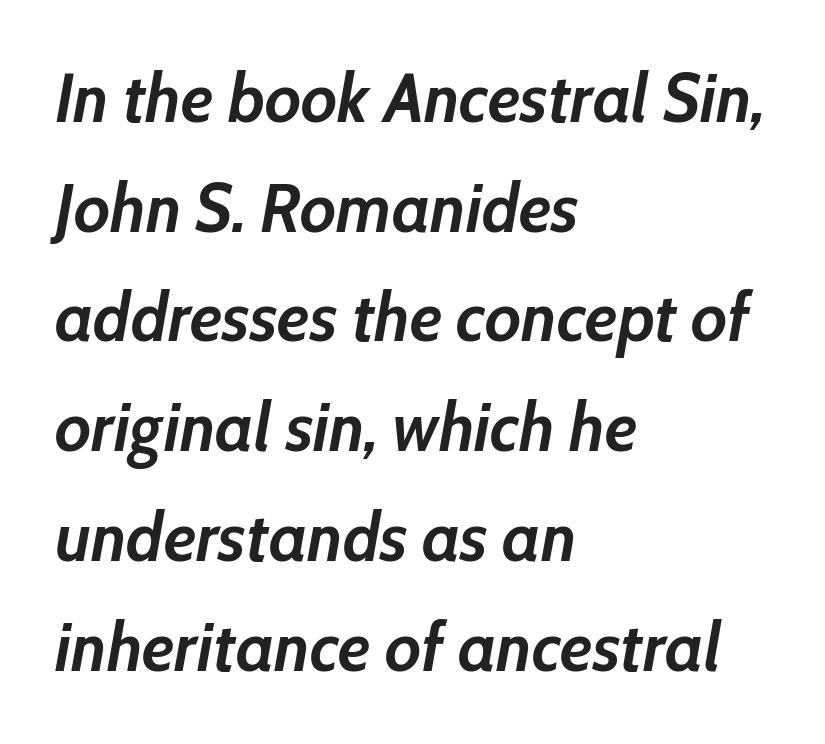
{"italic": "yes", "lean": "right", "slant_degrees": 10, "bold": "yes", "weight": "semibold", "width": "normal", "stroke_contrast": "low", "x_height": "medium", "monospaced": "no", "underline": "no", "align": "left", "line_spacing": "normal", "line_spacing_ratio": 1.59, "letter_spacing": "normal", "letter_spacing_em": 0.0, "glyph_px": 69}
